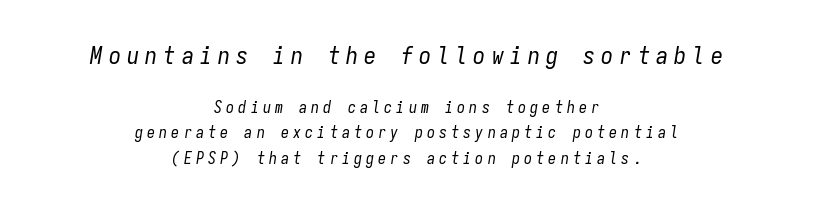
Observe the lean: these are italic letterforms. Weight class: somewhere from thin through regular. Horizontally, the lines are justified to the midpoint only. The face used here is rendered with a markedly widened letterfit. The zone under the glyphs is completely vacant.
